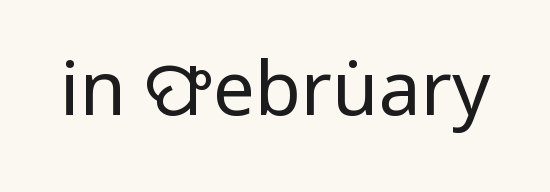
{"serif": "no", "italic": "no", "bold": "no", "weight": "regular", "width": "condensed", "stroke_contrast": "low", "x_height": "large", "monospaced": "no", "underline": "no", "letter_spacing": "normal", "letter_spacing_em": 0.0, "glyph_px": 75}
